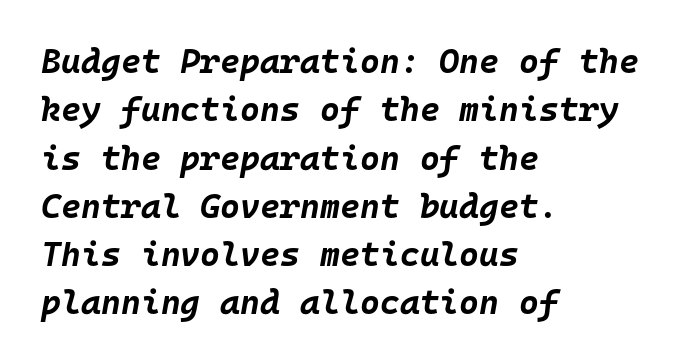
Clear beneath every line of the passage. A typesetter would call this leading conventional body-copy spacing. The characters look thick and weighty, a clear bold. The rendering uses typewriter-style spacing with identical character cells. The rendering anchors every line to the left-hand side. What stands out about the letter spacing? Nothing — it is the standard amount.
